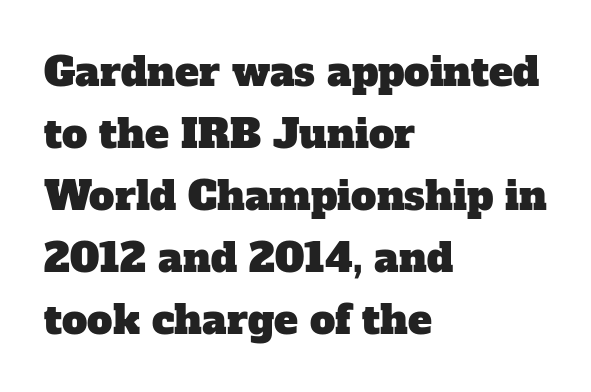
The baseline area is clear. The face used here is seriffed, in the tradition of book romans. The space between consecutive lines is moderate. In CSS terms this would be text-align: left.
